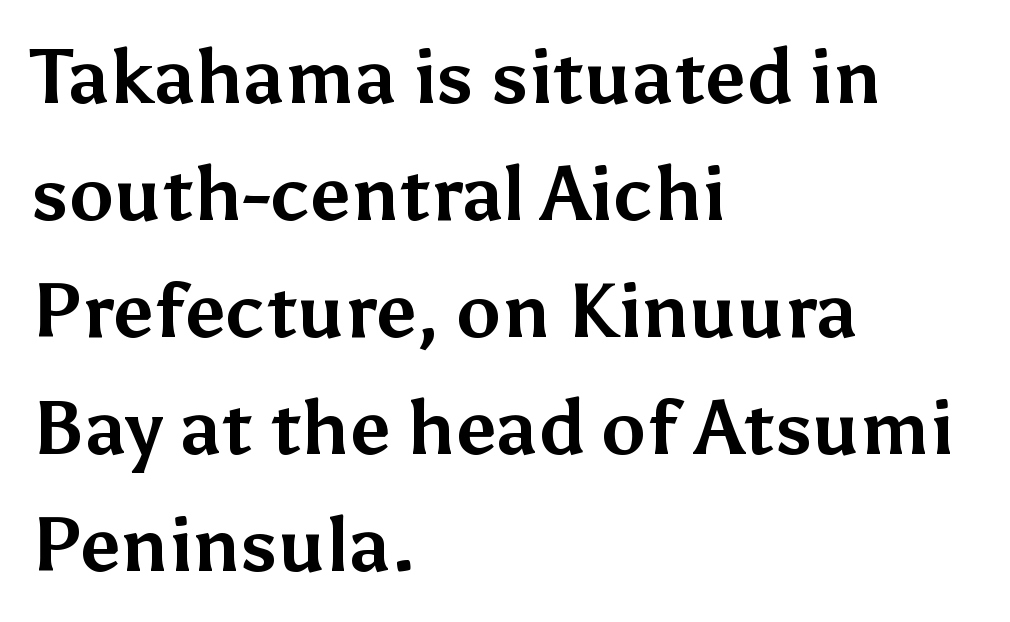
The image shows 75 px bold sans-serif type, upright; set left-aligned, normal line spacing (1.56x), normal letter spacing, not underlined; medium stroke contrast and a medium x-height.
